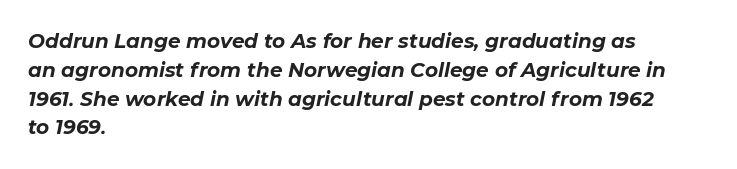
{"italic": "yes", "lean": "right", "slant_degrees": 11, "bold": "yes", "underline": "no", "align": "left", "line_spacing": "normal", "line_spacing_ratio": 1.44, "letter_spacing": "normal", "letter_spacing_em": 0.0, "glyph_px": 20}
